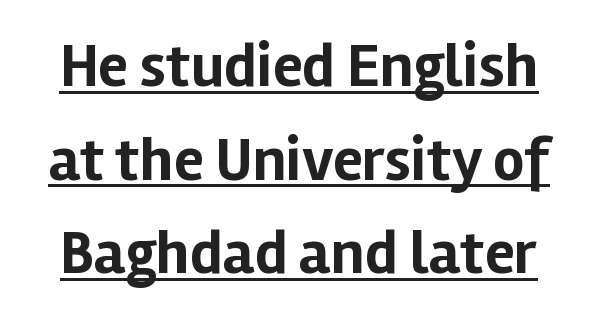
The rendering uses natural spacing where letterforms have individual widths. The axis of the letterforms is exactly vertical. Weight check: bold — yes, fully. Compared with undecorated copy, this sample adds a rule below the words. Each letter's strokes conclude bluntly, with no projecting serifs.
